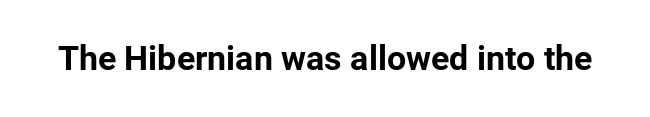
{"serif": "no", "italic": "no", "bold": "yes", "weight": "bold", "width": "normal", "stroke_contrast": "low", "x_height": "medium", "monospaced": "no", "underline": "no", "letter_spacing": "normal", "letter_spacing_em": 0.0, "glyph_px": 34}
